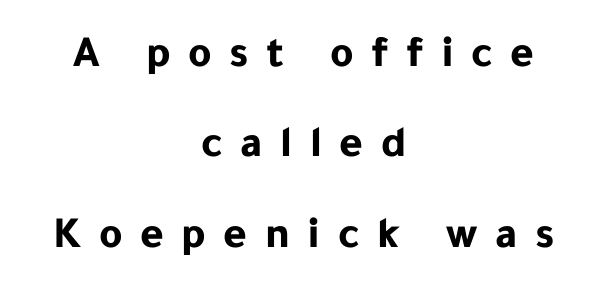
Q: Is the text bold? A: Yes.
Q: Is the text italic (slanted)? A: No, it is upright.
Q: Is the typeface a serif or a sans-serif typeface? A: Sans-serif.
Q: Is the text underlined? A: No.
Q: How is the paragraph aligned? A: Centered.
Q: Is the spacing between letters normal or unusually wide? A: Unusually wide.
Q: Is the spacing between lines tight, normal or loose? A: Loose.
Q: Width (condensed, normal, or wide)? A: Normal.
Q: Stroke contrast? A: Low.
Q: x-height? A: Medium.
Q: Monospaced? A: No.
